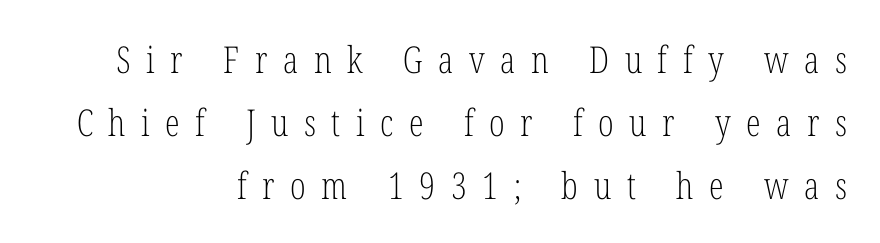
Q: Is the text bold? A: No.
Q: Is the text italic (slanted)? A: No, it is upright.
Q: Is the typeface a serif or a sans-serif typeface? A: Serif.
Q: Is the text underlined? A: No.
Q: How is the paragraph aligned? A: Right-aligned.
Q: Is the spacing between letters normal or unusually wide? A: Unusually wide.
Q: Is the spacing between lines tight, normal or loose? A: Normal.
Q: Width (condensed, normal, or wide)? A: Condensed.
Q: Stroke contrast? A: Low.
Q: x-height? A: Medium.
Q: Monospaced? A: No.
